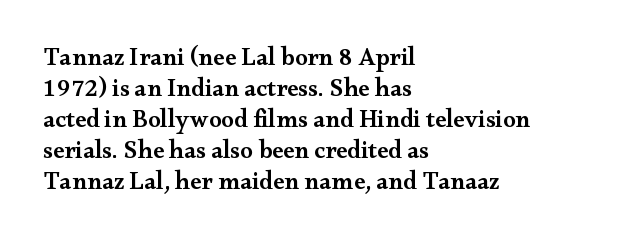
A classic flush-left, rag-right setting is used for this passage. The face used here is rendered with its standard letterfit. Decoration check: the copy has no underline. Caption: semibold face, moderately heavy strokes. Quick note: not italic, upright.
